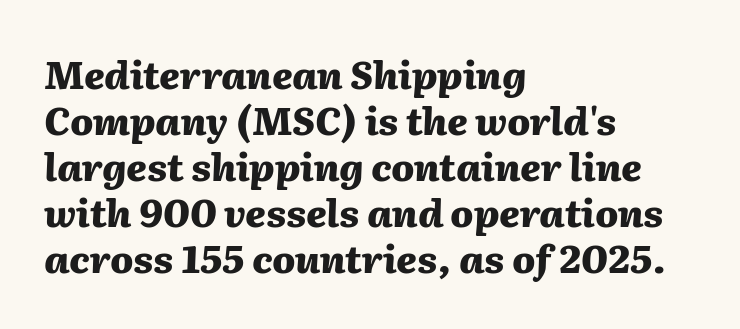
{"italic": "yes", "lean": "right", "slant_degrees": 2, "bold": "yes", "weight": "heavy", "width": "normal", "stroke_contrast": "medium", "x_height": "medium", "monospaced": "no", "underline": "no", "align": "left", "line_spacing_ratio": 1.21, "letter_spacing": "normal", "letter_spacing_em": 0.0, "glyph_px": 38}
